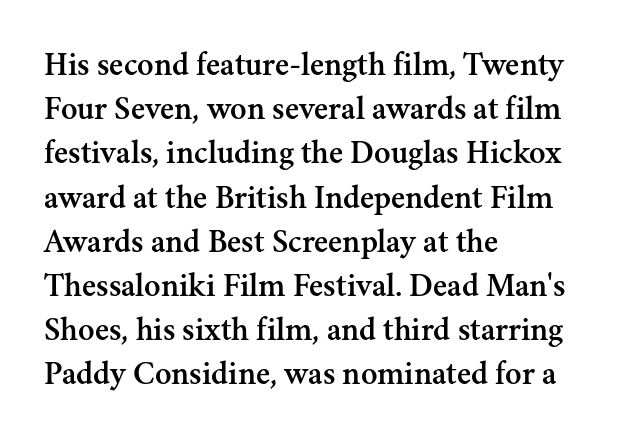
{"serif": "yes", "italic": "no", "width": "normal", "stroke_contrast": "medium", "x_height": "small", "monospaced": "no", "underline": "no", "align": "left", "line_spacing": "normal", "line_spacing_ratio": 1.3, "letter_spacing": "normal", "letter_spacing_em": 0.0, "glyph_px": 34}
